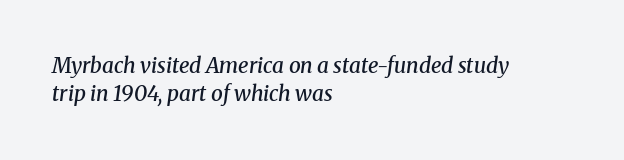
{"italic": "yes", "lean": "right", "slant_degrees": 8, "bold": "semi", "underline": "no", "align": "left", "line_spacing": "normal", "line_spacing_ratio": 1.34, "letter_spacing": "normal", "letter_spacing_em": 0.0, "glyph_px": 21}
